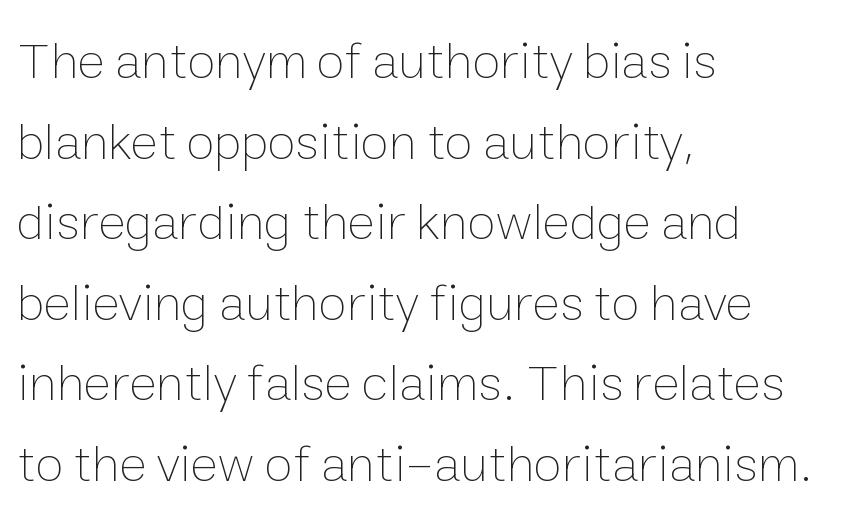
The setting favours the left margin, as ordinary paragraphs usually do. This sample has the flowing, uneven cadence of proportional lettering. Normally led — the rows are evenly, conventionally spaced. Is there any slant? The stems are plumb.
